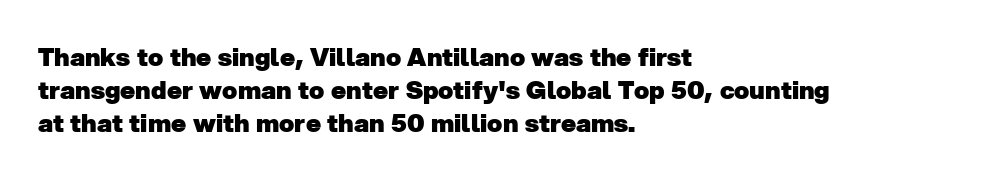
{"bold": "yes", "underline": "no", "align": "left", "line_spacing": "normal", "line_spacing_ratio": 1.33, "letter_spacing": "normal", "letter_spacing_em": 0.0, "glyph_px": 25}
